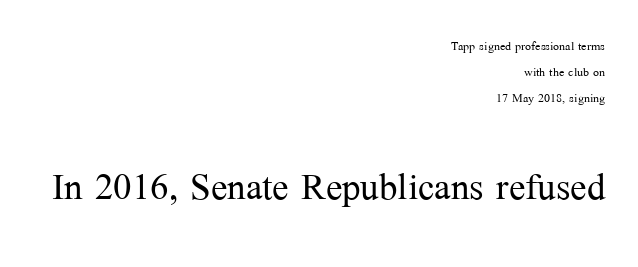
Ink coverage per letter is moderate at most. Check where the strokes stop: tiny serifs finish them off. Visually, the bottom section dominates because its glyphs are scaled up. The face used here is rendered with its standard letterfit. This sample keeps an unexceptional amount of space between lines.
